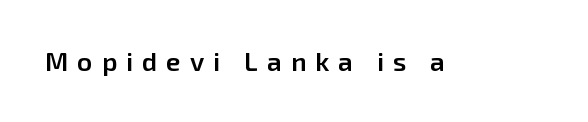
The image shows 26 px text type, upright; set unusually wide letter spacing (+0.35 em), not underlined.
